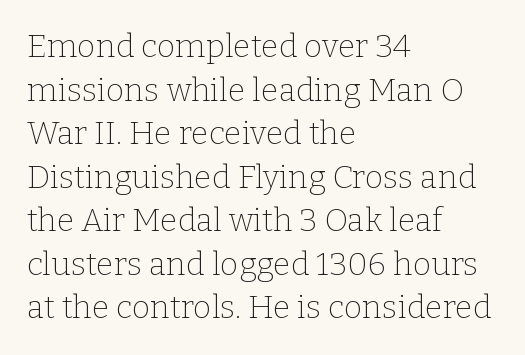
These lines are rendered in a variable-pitch font. No italicization has been applied; the sample stays upright. The face looks like a standard text weight, possibly lighter. The rendering keeps characters at their native spacing. A typesetter would call this leading conventional body-copy spacing. The lines in this sample share a left origin and differ only in where they stop.
